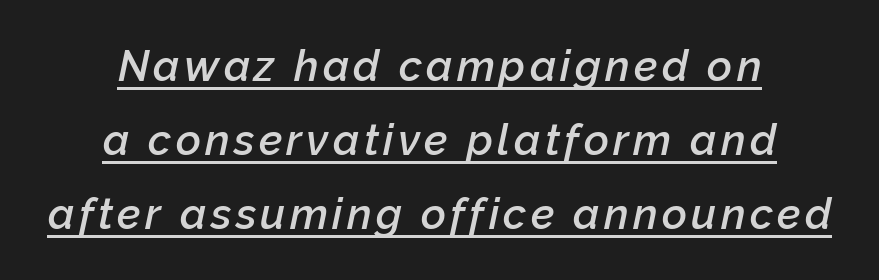
The characters look somewhat weighty, a semibold short of true bold. Short and long lines alike share a common midpoint. These lines were composed using italics. This sample has the flowing, uneven cadence of proportional lettering.
